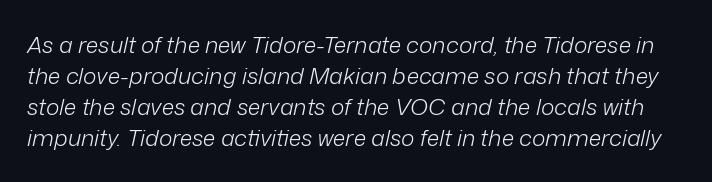
The image shows 23 px text type, italic (leaning right); set normal line spacing (1.35x), normal letter spacing, not underlined.
